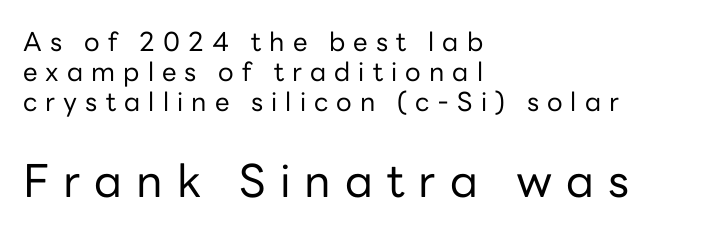
{"serif": "no", "italic": "no", "bold": "no", "weight": "regular", "width": "normal", "stroke_contrast": "low", "x_height": "medium", "monospaced": "no", "underline": "no", "align": "left", "line_spacing": "tight", "line_spacing_ratio": 1.15, "letter_spacing": "wide", "letter_spacing_em": 0.31, "larger_block": "second", "size_ratio": 1.73, "glyph_px": 45}
